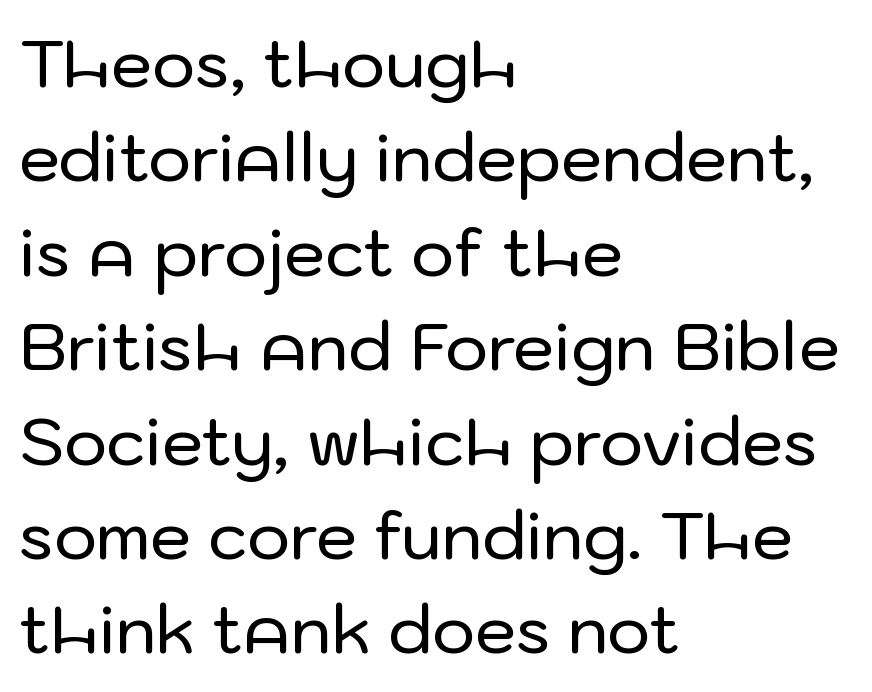
{"serif": "no", "italic": "no", "width": "normal", "stroke_contrast": "low", "x_height": "medium", "monospaced": "no", "underline": "no", "align": "left", "line_spacing": "normal", "line_spacing_ratio": 1.43, "letter_spacing": "normal", "letter_spacing_em": 0.0, "glyph_px": 66}
